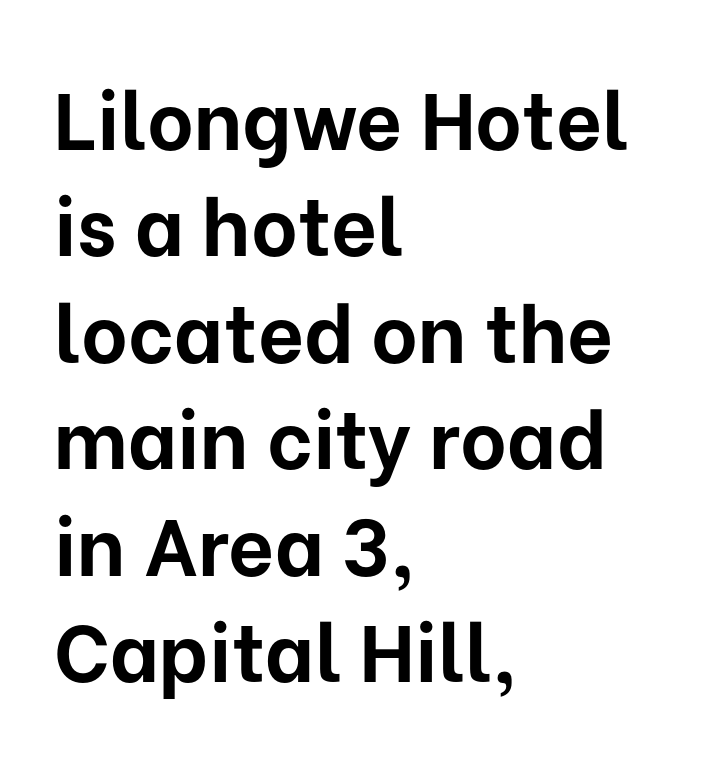
Spacing between characters is what you'd get straight out of the box. Caption: bold face, heavy strokes. Horizontally, the lines are justified to the leading edge only. A typesetter would call this proportional, since set widths differ per character.
